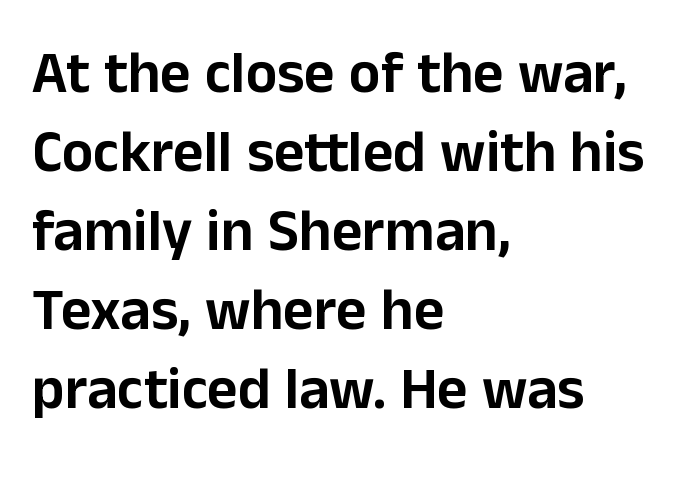
Q: Is the text italic (slanted)? A: No, it is upright.
Q: Is the typeface a serif or a sans-serif typeface? A: Sans-serif.
Q: Is the text underlined? A: No.
Q: How is the paragraph aligned? A: Left-aligned.
Q: Is the spacing between letters normal or unusually wide? A: Normal.
Q: Is the spacing between lines tight, normal or loose? A: Normal.
Q: Width (condensed, normal, or wide)? A: Normal.
Q: Stroke contrast? A: Low.
Q: x-height? A: Medium.
Q: Monospaced? A: No.
